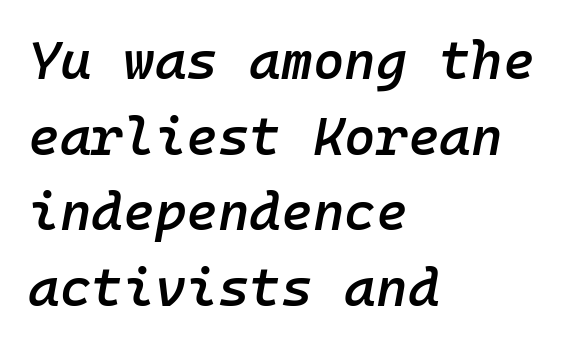
Q: Is the text bold? A: Semi-bold.
Q: Is the text italic (slanted)? A: Yes, it leans right by about 10 degrees.
Q: Is the text underlined? A: No.
Q: How is the paragraph aligned? A: Left-aligned.
Q: Is the spacing between letters normal or unusually wide? A: Normal.
Q: Is the spacing between lines tight, normal or loose? A: Normal.
Q: Width (condensed, normal, or wide)? A: Normal.
Q: Stroke contrast? A: Low.
Q: x-height? A: Medium.
Q: Monospaced? A: Yes.
